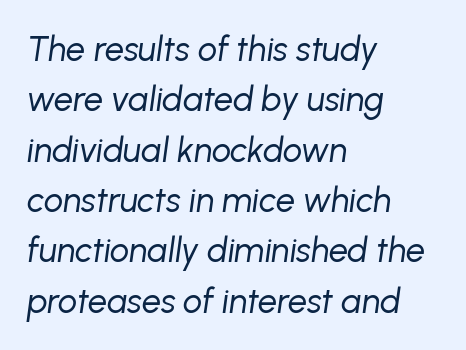
{"italic": "yes", "lean": "right", "slant_degrees": 8, "bold": "no", "weight": "regular", "width": "normal", "stroke_contrast": "low", "x_height": "medium", "monospaced": "no", "underline": "no", "align": "left", "line_spacing": "normal", "line_spacing_ratio": 1.48, "letter_spacing": "normal", "letter_spacing_em": 0.0, "glyph_px": 34}
